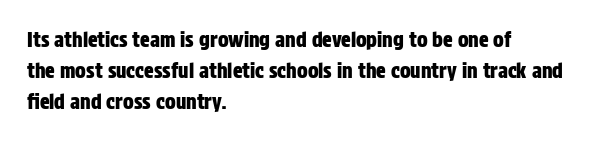
Q: Is the text italic (slanted)? A: No, it is upright.
Q: Is the text underlined? A: No.
Q: How is the paragraph aligned? A: Left-aligned.
Q: Is the spacing between letters normal or unusually wide? A: Normal.
Q: Is the spacing between lines tight, normal or loose? A: Normal.
